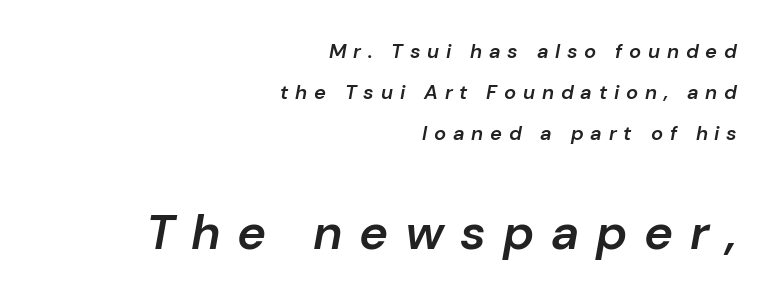
The image shows 49 px semibold type, italic (leaning right); set right-aligned, loose line spacing (2.05x), unusually wide letter spacing (+0.34 em), not underlined; the second (bottom) block is 2.45x larger; low stroke contrast and a medium x-height.
